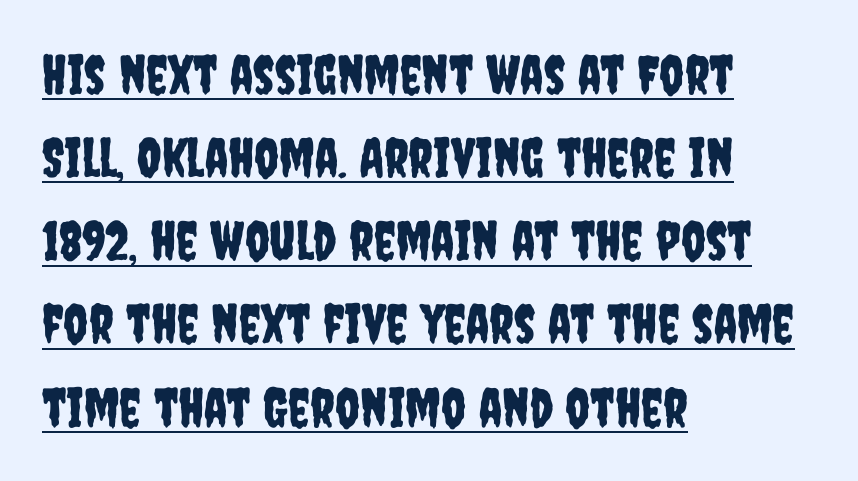
The image shows 54 px condensed sans-serif type, upright; set left-aligned, normal line spacing (1.54x), normal letter spacing, underlined; low stroke contrast and a large x-height.
